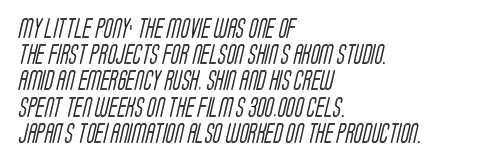
{"underline": "no", "align": "left", "line_spacing": "normal", "line_spacing_ratio": 1.31, "letter_spacing": "normal", "letter_spacing_em": 0.0, "glyph_px": 20}
